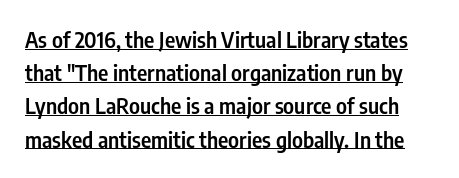
Set as a demibold, roughly 600 on the weight scale. The vertical gap from one line to the next is medium. The letters stand upright; this is a roman face. The sample's only ornament is a line tracing under the words. Caption: standard tracking, unaltered.
